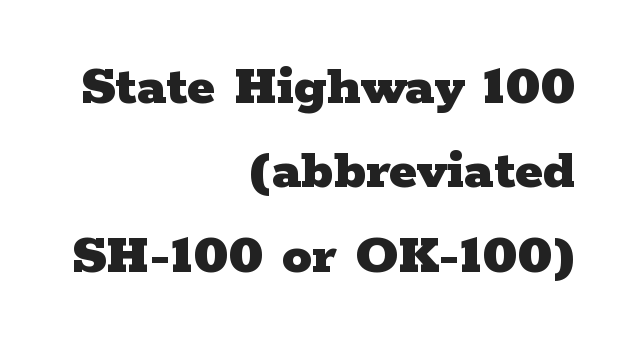
Q: Is the text bold? A: Yes.
Q: Is the text italic (slanted)? A: No, it is upright.
Q: Is the typeface a serif or a sans-serif typeface? A: Serif.
Q: Is the text underlined? A: No.
Q: How is the paragraph aligned? A: Right-aligned.
Q: Is the spacing between letters normal or unusually wide? A: Normal.
Q: Is the spacing between lines tight, normal or loose? A: Normal.
Q: Width (condensed, normal, or wide)? A: Wide.
Q: Stroke contrast? A: Low.
Q: x-height? A: Medium.
Q: Monospaced? A: No.
